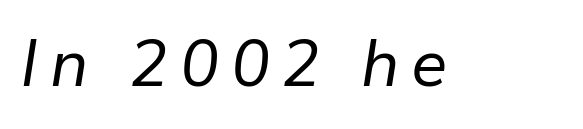
{"italic": "yes", "lean": "right", "slant_degrees": 9, "bold": "no", "weight": "regular", "width": "normal", "stroke_contrast": "low", "x_height": "medium", "monospaced": "no", "underline": "no", "glyph_px": 65}
